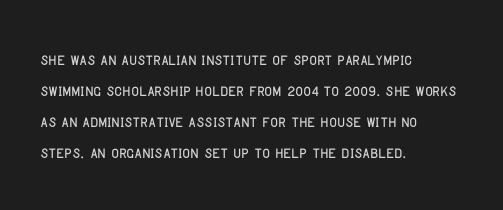
The image shows 21 px text type, upright; set left-aligned, normal line spacing (1.47x), normal letter spacing, not underlined.
